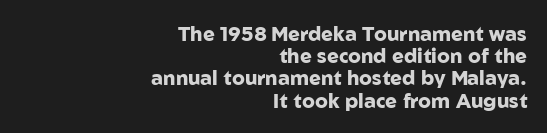
The sample has been set heavy, in full bold. Layout note: lines flush right. Leading: reduced. If you drew a line through each stem, it would be perfectly vertical. Each word holds together tightly as a unit, with standard inter-letter gaps.
